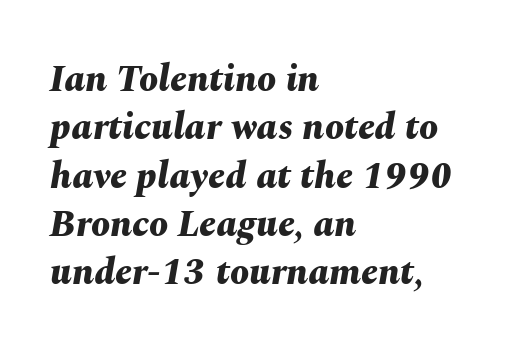
Q: Is the text bold? A: Yes.
Q: Is the text italic (slanted)? A: Yes, it leans right by about 10 degrees.
Q: Is the text underlined? A: No.
Q: How is the paragraph aligned? A: Left-aligned.
Q: Is the spacing between letters normal or unusually wide? A: Normal.
Q: Is the spacing between lines tight, normal or loose? A: Normal.
Q: Width (condensed, normal, or wide)? A: Normal.
Q: Stroke contrast? A: Medium.
Q: x-height? A: Medium.
Q: Monospaced? A: No.
